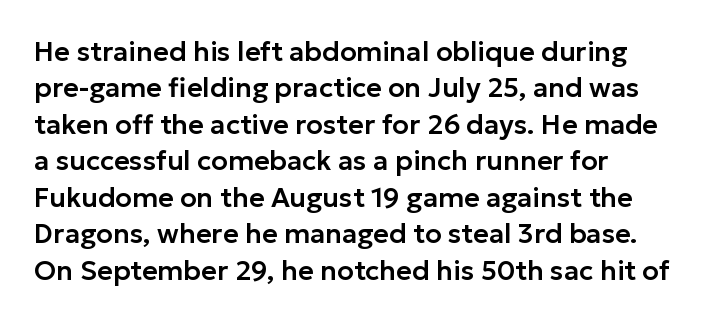
Tracking value appears to be zero — textbook default spacing. The type sits square on the baseline with zero lean. A clean baseline with only descenders dipping below it. Is the block centered? No — it sits flush against the left margin. Notice how descenders clear the ascenders below comfortably — that's standard leading.
